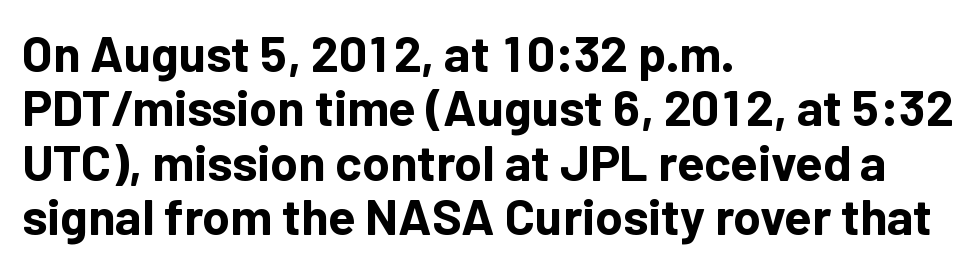
Q: Is the text bold? A: Yes.
Q: Is the text italic (slanted)? A: No, it is upright.
Q: Is the typeface a serif or a sans-serif typeface? A: Sans-serif.
Q: Is the text underlined? A: No.
Q: How is the paragraph aligned? A: Left-aligned.
Q: Is the spacing between letters normal or unusually wide? A: Normal.
Q: Is the spacing between lines tight, normal or loose? A: Tight.
Q: Width (condensed, normal, or wide)? A: Normal.
Q: Stroke contrast? A: Low.
Q: x-height? A: Medium.
Q: Monospaced? A: No.
